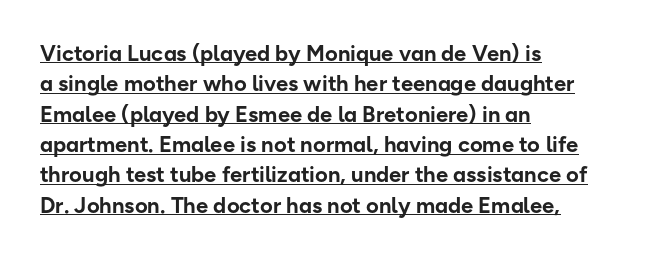
{"italic": "no", "bold": "yes", "underline": "yes", "align": "left", "line_spacing": "normal", "line_spacing_ratio": 1.38, "letter_spacing": "normal", "letter_spacing_em": 0.0, "glyph_px": 22}
